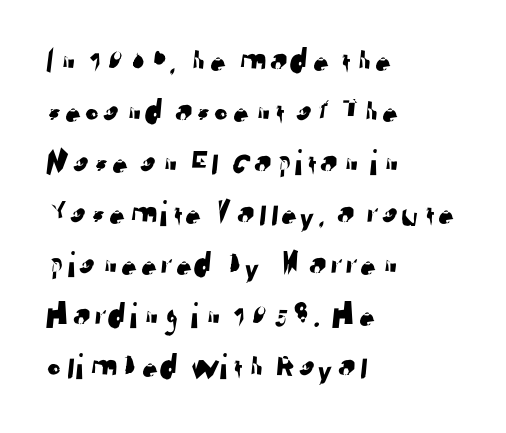
This sample has the flowing, uneven cadence of proportional lettering. Bare-footed words on every line. The rendering uses a moderate line-height, typical for paragraphs. Letterform terminals end flat and unadorned throughout the passage.
